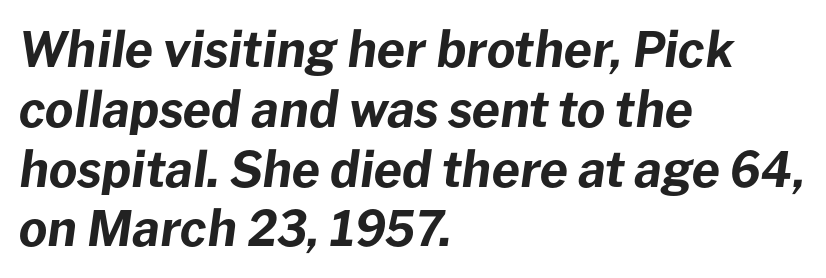
Q: Is the text bold? A: Yes.
Q: Is the text italic (slanted)? A: Yes, it leans right by about 8 degrees.
Q: Is the text underlined? A: No.
Q: How is the paragraph aligned? A: Left-aligned.
Q: Is the spacing between letters normal or unusually wide? A: Normal.
Q: Width (condensed, normal, or wide)? A: Normal.
Q: Stroke contrast? A: Low.
Q: x-height? A: Medium.
Q: Monospaced? A: No.
